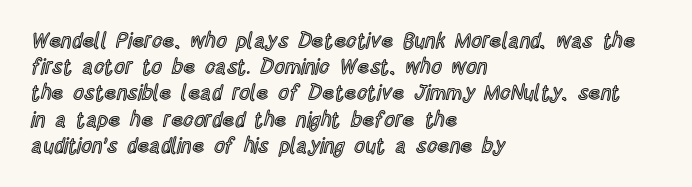
A typesetter would call this leading conventional body-copy spacing. This rendering uses left alignment, leaving the right contour irregular. The letterforms sit shoulder to shoulder at normal distance. Decoration check: the copy has no underline.
